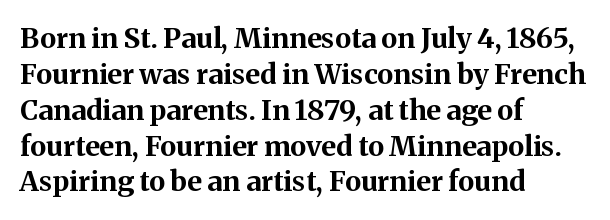
The rows are spaced the way most documents space them. Classification — serif. The face used here is proportionally spaced, like ordinary book or web type. Nobody touched the tracking dial on this one. Ascenders rise straight up at ninety degrees. Each line starts at the same left margin while the right side varies.
